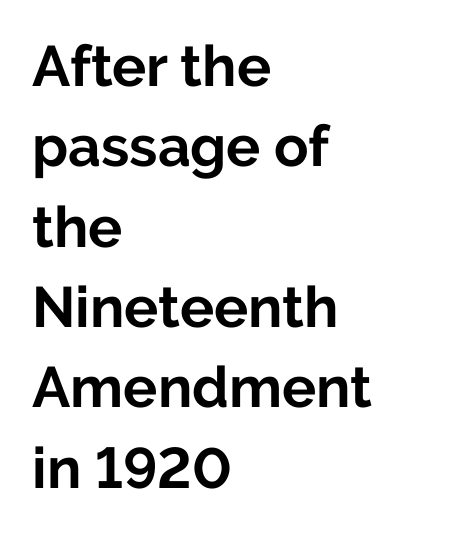
{"serif": "no", "italic": "no", "bold": "yes", "weight": "bold", "width": "normal", "stroke_contrast": "low", "x_height": "medium", "monospaced": "no", "underline": "no", "align": "left", "line_spacing": "normal", "line_spacing_ratio": 1.41, "letter_spacing": "normal", "letter_spacing_em": 0.0, "glyph_px": 57}
